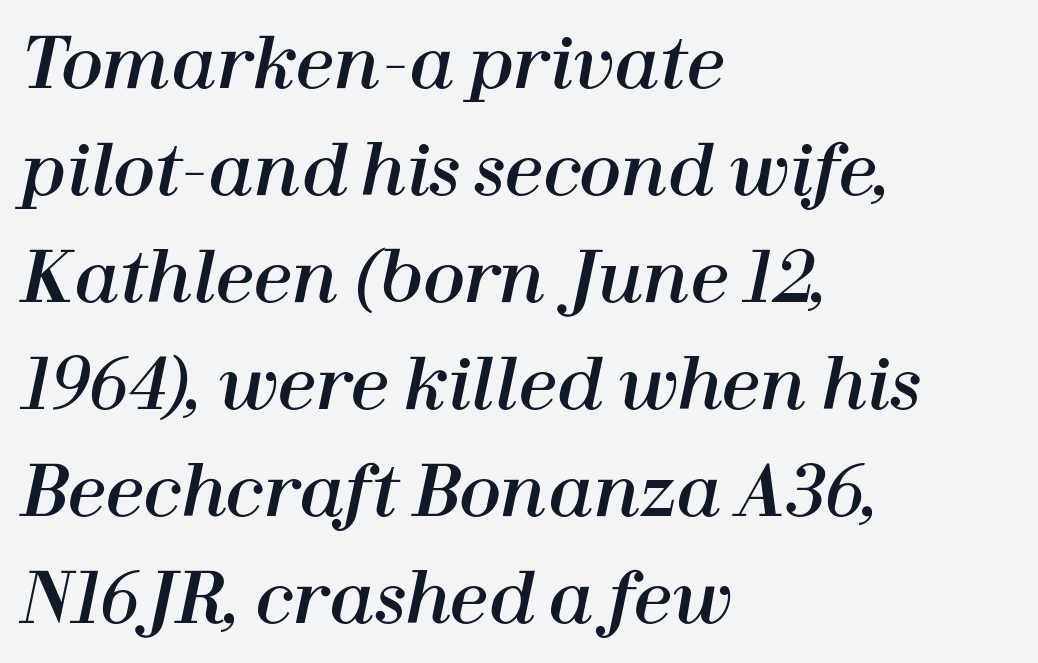
Q: Is the text italic (slanted)? A: Yes, it leans right by about 12 degrees.
Q: Is the text underlined? A: No.
Q: How is the paragraph aligned? A: Left-aligned.
Q: Is the spacing between letters normal or unusually wide? A: Normal.
Q: Is the spacing between lines tight, normal or loose? A: Normal.
Q: Width (condensed, normal, or wide)? A: Normal.
Q: Stroke contrast? A: High.
Q: x-height? A: Medium.
Q: Monospaced? A: No.
